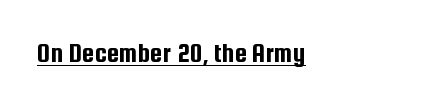
The image shows 28 px condensed sans-serif type, upright; set normal letter spacing, underlined; low stroke contrast and a medium x-height.
